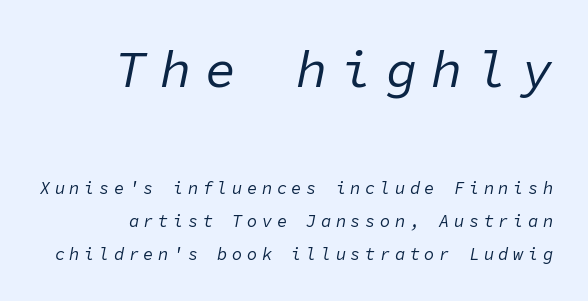
{"italic": "yes", "lean": "right", "slant_degrees": 11, "bold": "no", "weight": "regular", "width": "normal", "stroke_contrast": "low", "x_height": "medium", "monospaced": "yes", "underline": "no", "align": "right", "line_spacing": "loose", "line_spacing_ratio": 1.94, "letter_spacing": "wide", "letter_spacing_em": 0.27, "larger_block": "first", "size_ratio": 3.06, "glyph_px": 52}
